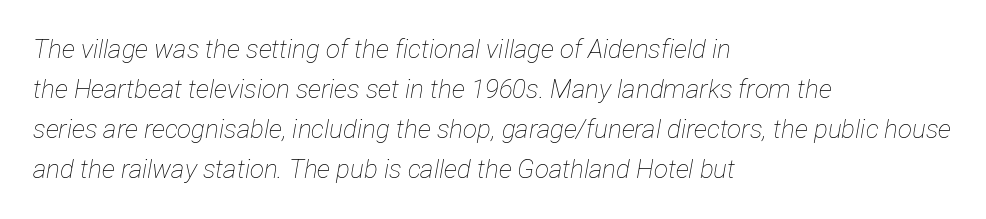
{"italic": "yes", "lean": "right", "slant_degrees": 12, "bold": "no", "underline": "no", "align": "left", "line_spacing": "normal", "line_spacing_ratio": 1.54, "letter_spacing": "normal", "letter_spacing_em": 0.0, "glyph_px": 26}
